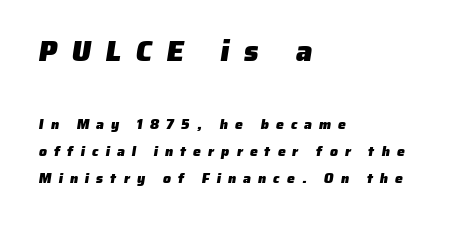
{"serif": "no", "bold": "yes", "weight": "heavy", "width": "normal", "stroke_contrast": "low", "x_height": "medium", "monospaced": "no", "underline": "no", "align": "left", "line_spacing": "loose", "line_spacing_ratio": 1.93, "letter_spacing": "wide", "letter_spacing_em": 0.5, "larger_block": "first", "size_ratio": 2.07, "glyph_px": 29}
